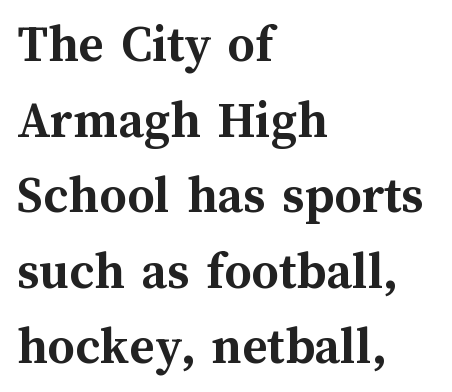
Q: Is the text bold? A: Yes.
Q: Is the text italic (slanted)? A: No, it is upright.
Q: Is the text underlined? A: No.
Q: How is the paragraph aligned? A: Left-aligned.
Q: Is the spacing between letters normal or unusually wide? A: Normal.
Q: Is the spacing between lines tight, normal or loose? A: Normal.
Q: Width (condensed, normal, or wide)? A: Normal.
Q: Stroke contrast? A: Medium.
Q: x-height? A: Medium.
Q: Monospaced? A: No.
